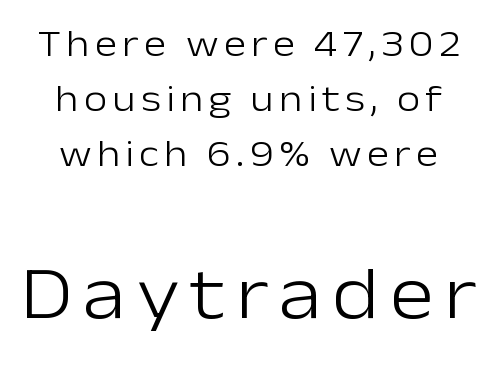
{"serif": "no", "italic": "no", "bold": "no", "weight": "light", "width": "normal", "stroke_contrast": "low", "x_height": "medium", "monospaced": "no", "underline": "no", "align": "center", "line_spacing": "normal", "line_spacing_ratio": 1.45, "larger_block": "second", "size_ratio": 1.97, "glyph_px": 75}
